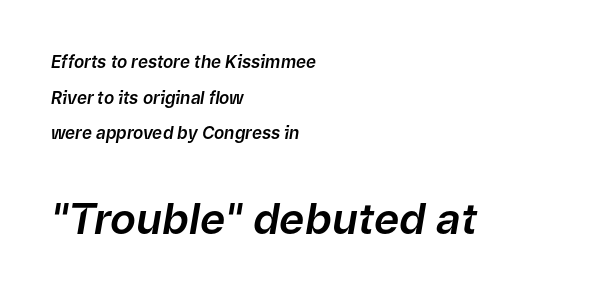
The glyphs look as if they've been sheared to an angle. Does extra space separate the letters? No, they use regular spacing. Whoever set this made the second block the dominant, larger element. A typesetter would call this proportional, since set widths differ per character. Check the space under the baseline: it is left empty. Honestly, the rows look like they've been pulled way apart.
